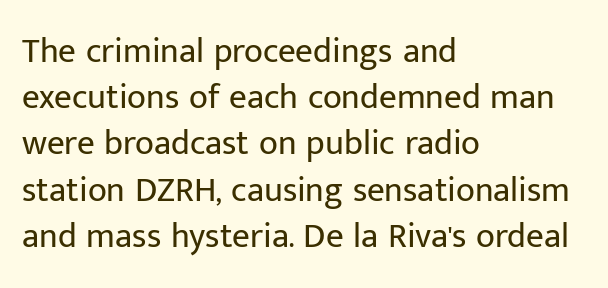
The image shows 35 px regular-weight sans-serif type, upright; set left-aligned, normal line spacing (1.32x), normal letter spacing, not underlined; low stroke contrast and a medium x-height.
